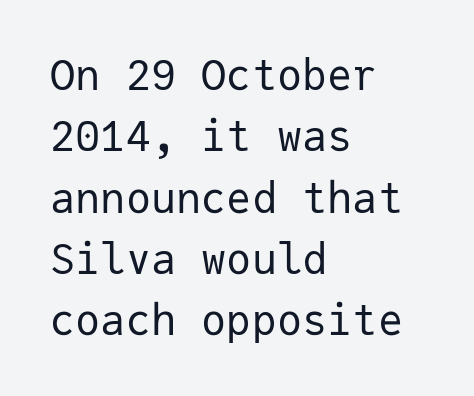
Do the characters align in a grid? Yes, the font is monospaced. Weight: regular or lighter. Unlike italic type, these characters show no tilt at all. Check the space under the baseline: it is left empty.
